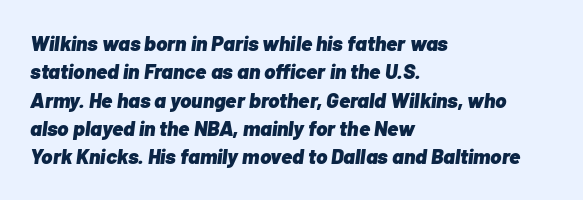
Honestly, there is no underline to notice here at all. A dark, heavy texture on the line: the type is bold. What's the leading like? Ordinary, nothing unusual. Compared with typical body copy, the letter spacing here is the same.
